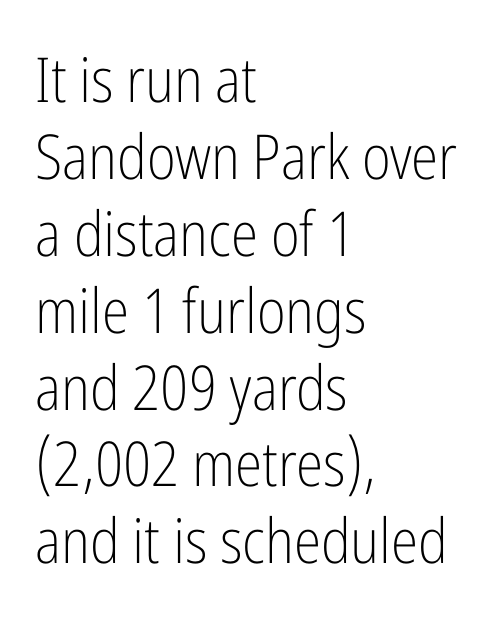
Unmarked baselines from the first word to the last. Each stroke keeps to a modest, everyday thickness or less. If you drew a line through each stem, it would be perfectly vertical. Is the block centered? No — it sits flush against the left margin.
